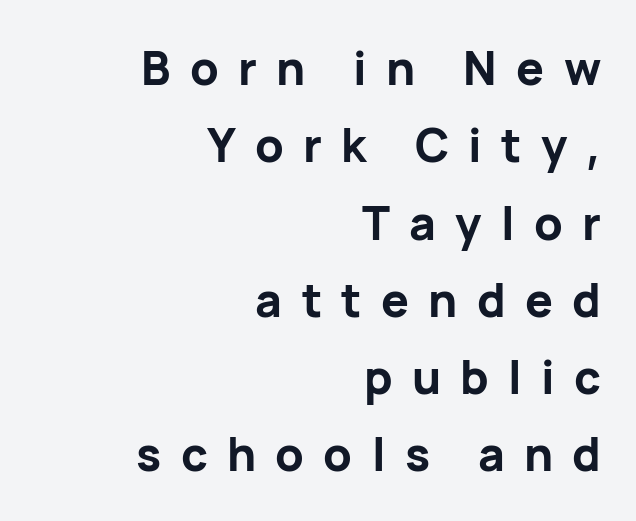
The image shows 46 px bold sans-serif type, upright; set right-aligned, normal line spacing (1.68x), unusually wide letter spacing (+0.42 em), not underlined; low stroke contrast and a medium x-height.
